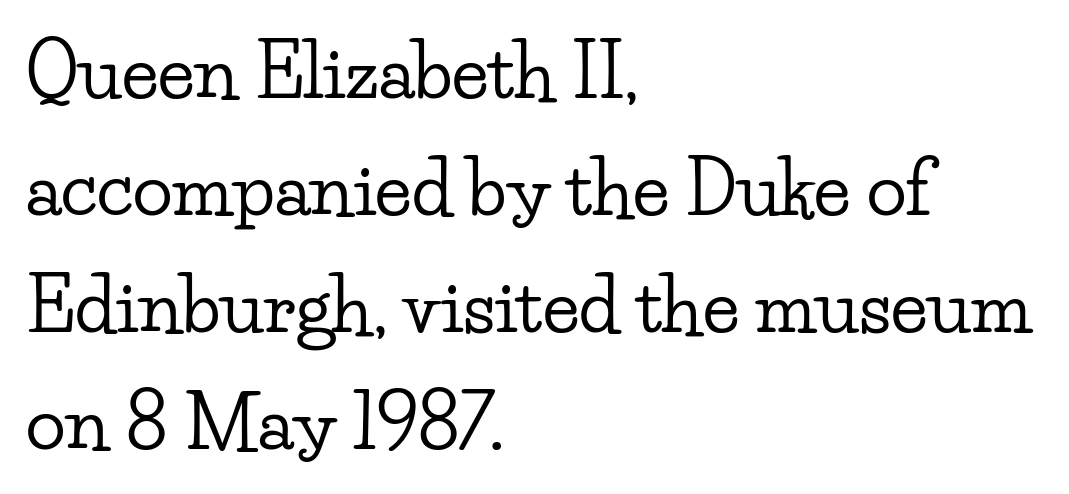
Check the space under the baseline: it is left empty. Line beginnings align vertically; line endings do not. The font's upright variant was chosen for this text. Students, observe: this is what conventionally led text looks like. Regarding serifs, this sample has them. The passage shown has conventional tracking throughout.
